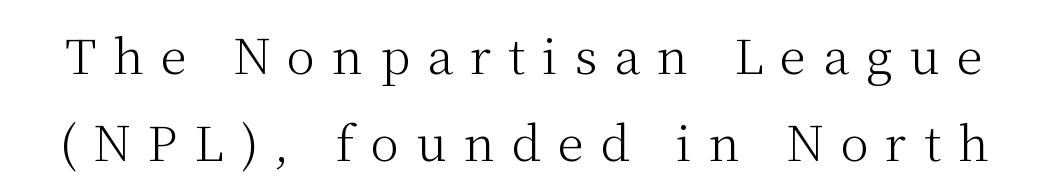
The image shows 48 px light serif type, upright; set line spacing 1.82x, unusually wide letter spacing (+0.35 em), not underlined; medium stroke contrast and a medium x-height.
